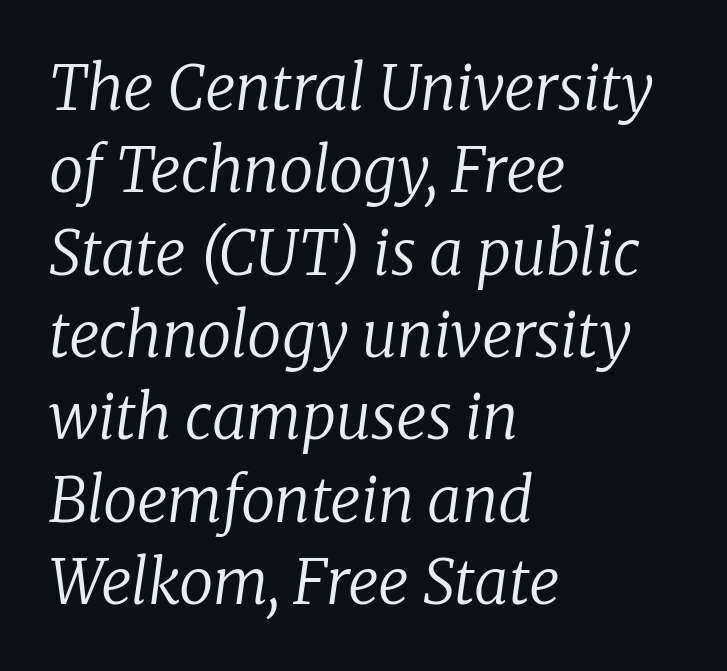
{"serif": "yes", "italic": "yes", "lean": "right", "slant_degrees": 8, "bold": "no", "weight": "regular", "width": "normal", "stroke_contrast": "low", "x_height": "medium", "monospaced": "no", "underline": "no", "align": "left", "line_spacing": "normal", "line_spacing_ratio": 1.35, "letter_spacing": "normal", "letter_spacing_em": 0.0, "glyph_px": 61}
